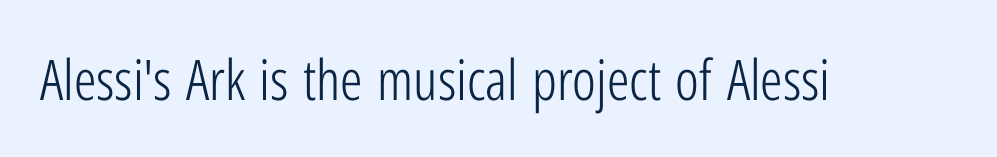
Q: Is the text bold? A: No.
Q: Is the text italic (slanted)? A: No, it is upright.
Q: Is the typeface a serif or a sans-serif typeface? A: Sans-serif.
Q: Is the text underlined? A: No.
Q: Is the spacing between letters normal or unusually wide? A: Normal.
Q: Width (condensed, normal, or wide)? A: Condensed.
Q: Stroke contrast? A: Low.
Q: x-height? A: Medium.
Q: Monospaced? A: No.
